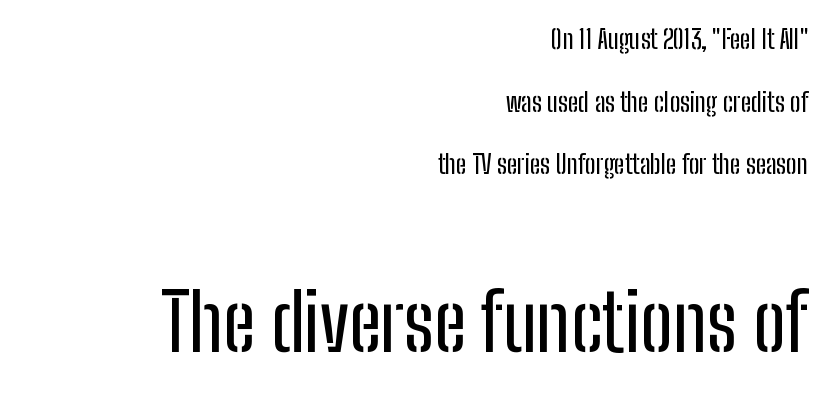
Q: Is the text italic (slanted)? A: No, it is upright.
Q: Is the typeface a serif or a sans-serif typeface? A: Sans-serif.
Q: Is the text underlined? A: No.
Q: How is the paragraph aligned? A: Right-aligned.
Q: Is the spacing between letters normal or unusually wide? A: Normal.
Q: Is the spacing between lines tight, normal or loose? A: Loose.
Q: Which block of text is set in a larger size, the first (top) or the second (bottom)? A: The second (bottom) one.
Q: Width (condensed, normal, or wide)? A: Condensed.
Q: Stroke contrast? A: Low.
Q: x-height? A: Medium.
Q: Monospaced? A: No.
